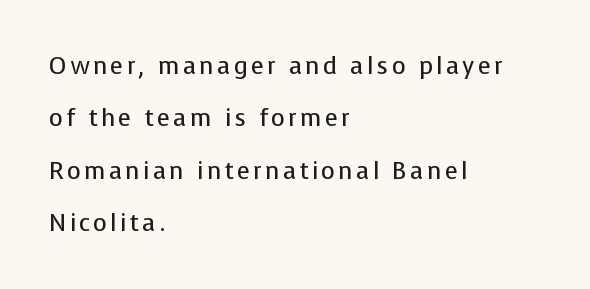
Q: Is the text bold? A: No.
Q: Is the text italic (slanted)? A: No, it is upright.
Q: Is the text underlined? A: No.
Q: How is the paragraph aligned? A: Left-aligned.
Q: Is the spacing between lines tight, normal or loose? A: Loose.
